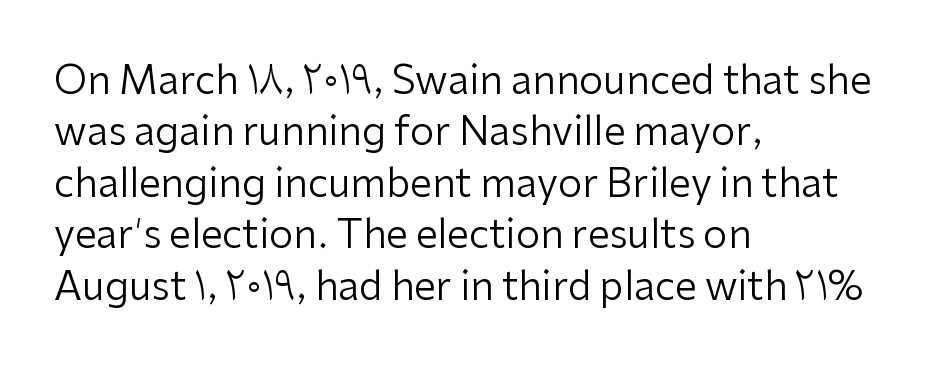
{"serif": "no", "italic": "no", "bold": "no", "weight": "regular", "width": "normal", "stroke_contrast": "low", "x_height": "medium", "monospaced": "no", "underline": "no", "align": "left", "line_spacing": "normal", "line_spacing_ratio": 1.32, "letter_spacing": "normal", "letter_spacing_em": 0.0, "glyph_px": 39}
